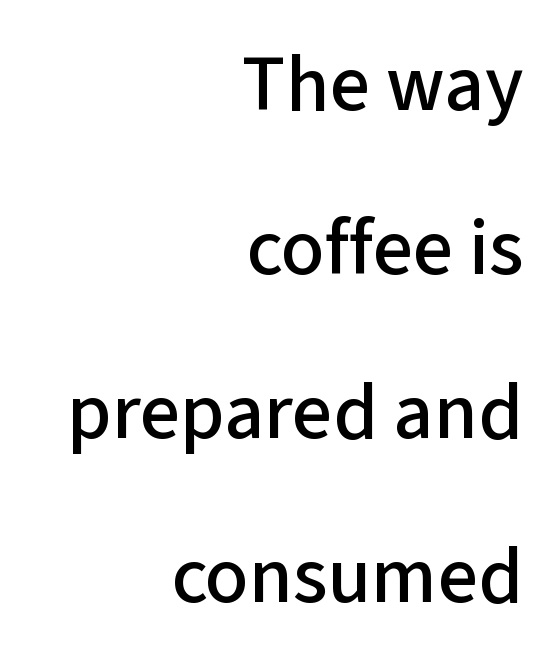
Q: Is the text italic (slanted)? A: No, it is upright.
Q: Is the typeface a serif or a sans-serif typeface? A: Sans-serif.
Q: Is the text underlined? A: No.
Q: How is the paragraph aligned? A: Right-aligned.
Q: Is the spacing between letters normal or unusually wide? A: Normal.
Q: Is the spacing between lines tight, normal or loose? A: Loose.
Q: Width (condensed, normal, or wide)? A: Normal.
Q: Stroke contrast? A: Low.
Q: x-height? A: Medium.
Q: Monospaced? A: No.
